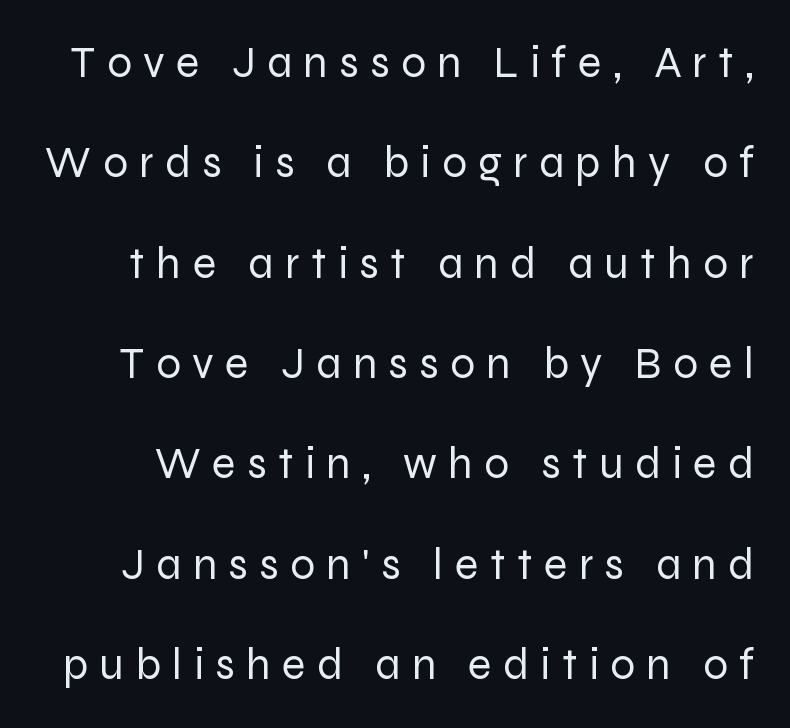
The image shows 44 px regular-weight sans-serif type, upright; set loose line spacing (2.28x), unusually wide letter spacing (+0.26 em), not underlined; low stroke contrast and a medium x-height.
